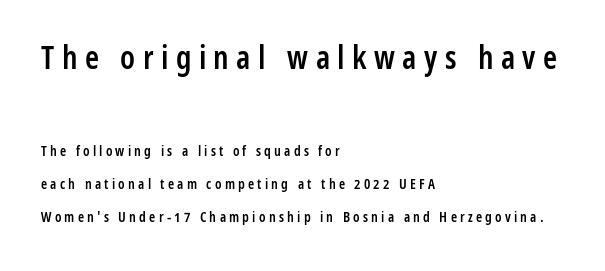
Q: Is the text bold? A: Semi-bold.
Q: Is the text italic (slanted)? A: No, it is upright.
Q: Is the typeface a serif or a sans-serif typeface? A: Sans-serif.
Q: Is the text underlined? A: No.
Q: How is the paragraph aligned? A: Left-aligned.
Q: Is the spacing between letters normal or unusually wide? A: Unusually wide.
Q: Is the spacing between lines tight, normal or loose? A: Loose.
Q: Which block of text is set in a larger size, the first (top) or the second (bottom)? A: The first (top) one.
Q: Width (condensed, normal, or wide)? A: Condensed.
Q: Stroke contrast? A: Low.
Q: x-height? A: Medium.
Q: Monospaced? A: No.
